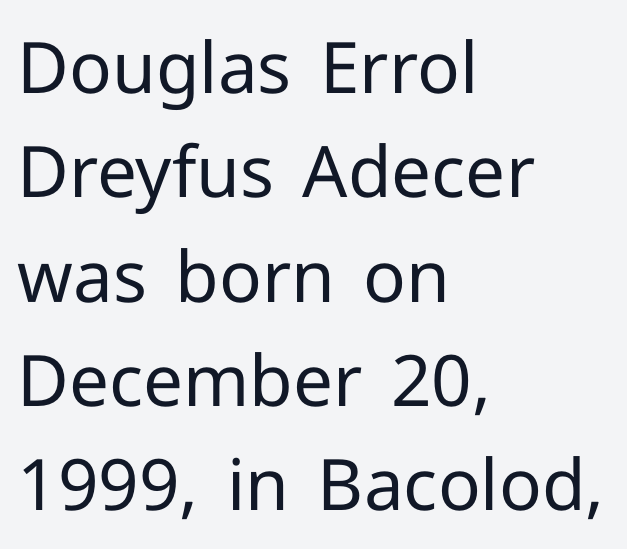
Q: Is the text bold? A: No.
Q: Is the text italic (slanted)? A: No, it is upright.
Q: Is the typeface a serif or a sans-serif typeface? A: Sans-serif.
Q: Is the text underlined? A: No.
Q: How is the paragraph aligned? A: Left-aligned.
Q: Is the spacing between letters normal or unusually wide? A: Normal.
Q: Is the spacing between lines tight, normal or loose? A: Normal.
Q: Width (condensed, normal, or wide)? A: Normal.
Q: Stroke contrast? A: Low.
Q: x-height? A: Medium.
Q: Monospaced? A: No.
